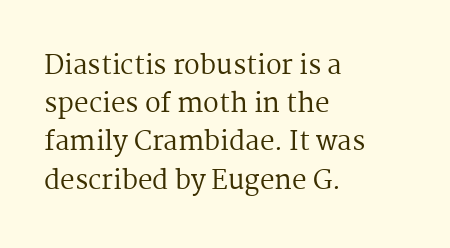
The image shows 26 px text type, upright; set left-aligned, normal line spacing (1.47x), normal letter spacing, not underlined.
